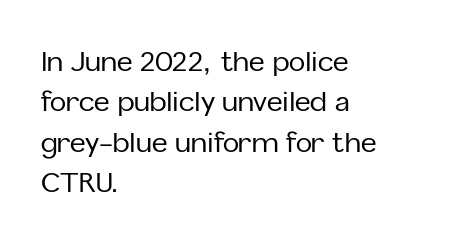
Q: Is the text italic (slanted)? A: No, it is upright.
Q: Is the text underlined? A: No.
Q: How is the paragraph aligned? A: Left-aligned.
Q: Is the spacing between letters normal or unusually wide? A: Normal.
Q: Is the spacing between lines tight, normal or loose? A: Normal.
